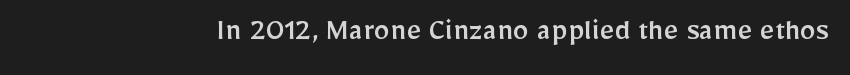
{"serif": "no", "italic": "no", "width": "normal", "stroke_contrast": "low", "x_height": "medium", "monospaced": "no", "underline": "no", "letter_spacing": "normal", "letter_spacing_em": 0.0, "glyph_px": 32}
